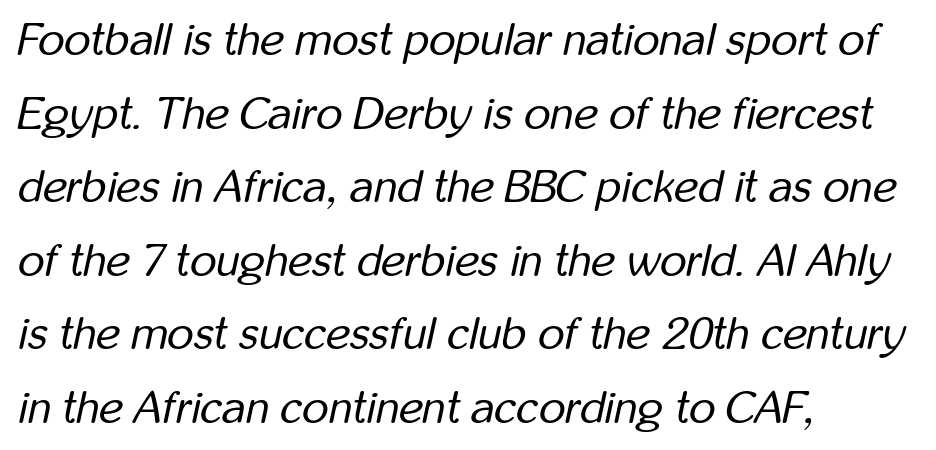
The image shows 46 px regular-weight, condensed type, italic (leaning right); set left-aligned, normal line spacing (1.6x), normal letter spacing, not underlined; low stroke contrast and a medium x-height.
